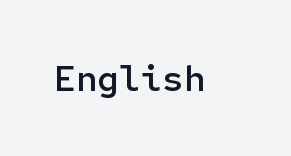
Q: Is the text bold? A: Semi-bold.
Q: Is the text italic (slanted)? A: No, it is upright.
Q: Is the typeface a serif or a sans-serif typeface? A: Sans-serif.
Q: Is the text underlined? A: No.
Q: Is the spacing between letters normal or unusually wide? A: Normal.
Q: Width (condensed, normal, or wide)? A: Normal.
Q: Stroke contrast? A: Low.
Q: x-height? A: Medium.
Q: Monospaced? A: Yes.
